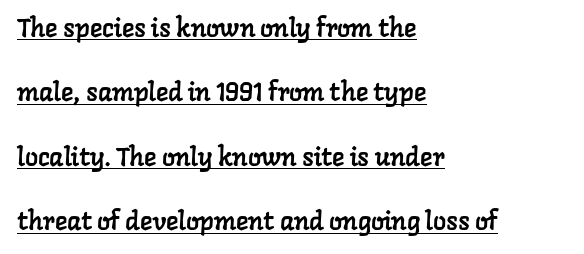
The image shows 26 px text type; set left-aligned, loose line spacing (2.48x), normal letter spacing, underlined.
